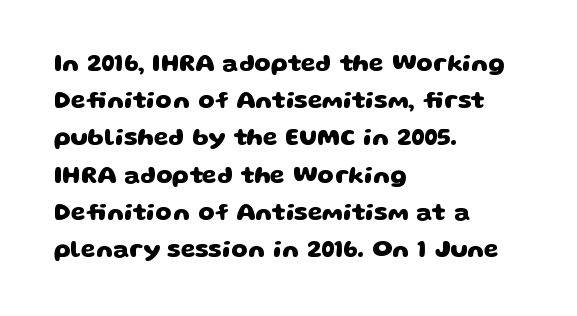
Q: Is the text bold? A: Yes.
Q: Is the text underlined? A: No.
Q: How is the paragraph aligned? A: Left-aligned.
Q: Is the spacing between letters normal or unusually wide? A: Normal.
Q: Is the spacing between lines tight, normal or loose? A: Normal.
